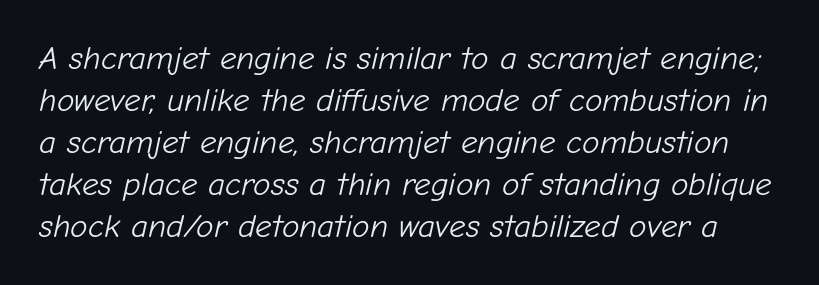
{"italic": "yes", "lean": "right", "slant_degrees": 12, "bold": "no", "weight": "light", "width": "normal", "stroke_contrast": "low", "x_height": "medium", "monospaced": "no", "underline": "no", "line_spacing": "normal", "line_spacing_ratio": 1.27, "letter_spacing": "normal", "letter_spacing_em": 0.0, "glyph_px": 33}
